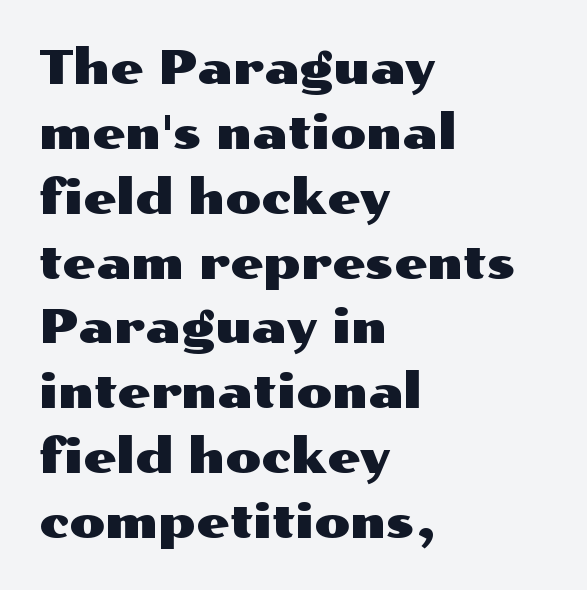
The image shows 47 px wide sans-serif type, upright; set left-aligned, normal line spacing (1.38x), normal letter spacing, not underlined; medium stroke contrast and a medium x-height.
